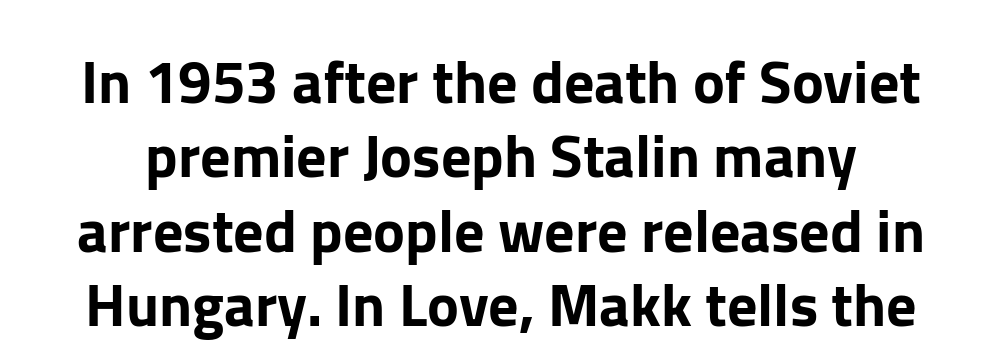
The image shows 60 px sans-serif type, upright; set line spacing 1.24x, normal letter spacing, not underlined; low stroke contrast and a medium x-height.
